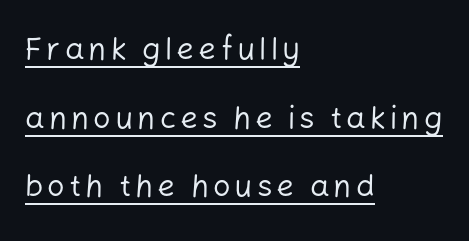
The strokes carry an ordinary text weight at most. The lines in this sample share a left origin and differ only in where they stop. Classification — sans serif. Style check: upright.
